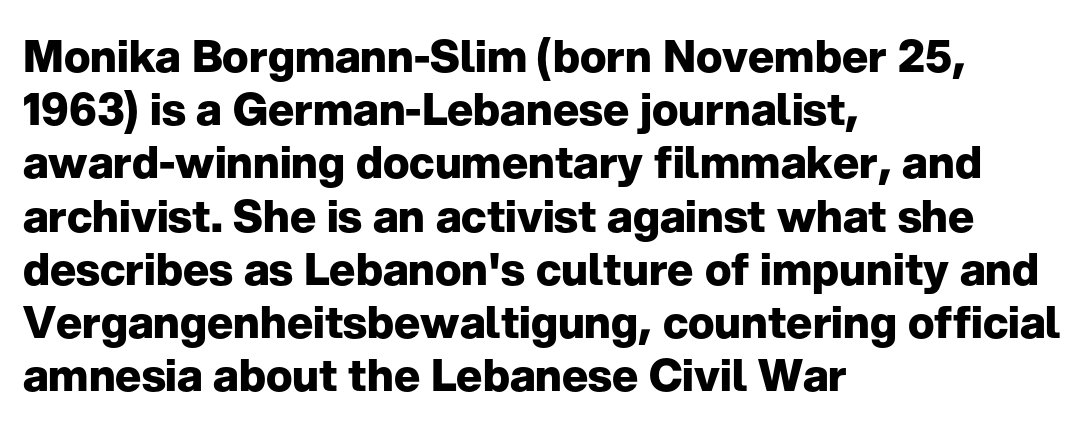
The lettering holds an erect, upright posture throughout. Tracking value appears to be zero — textbook default spacing. Descenders hang freely into open space. The passage shown is typeset with a sans-serif family.
